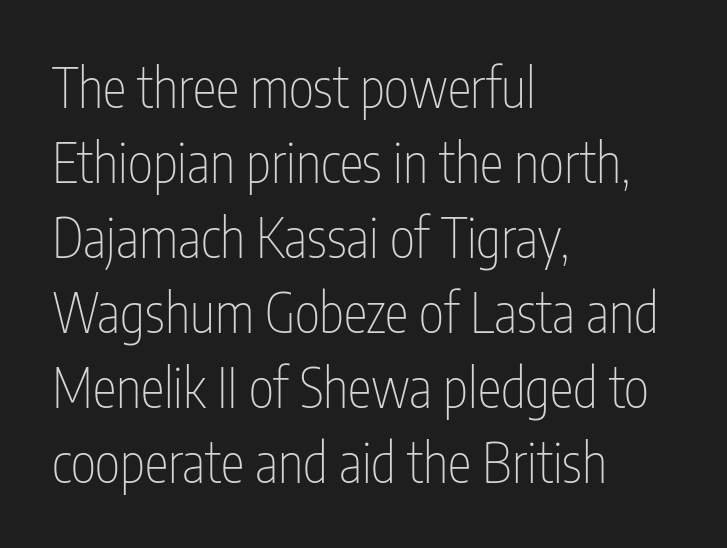
Is this a sans? Yes — the strokes have no serifs. This rendering uses left alignment, leaving the right contour irregular. The vertical gap from one line to the next is medium. The space directly below the letters is spotless.
